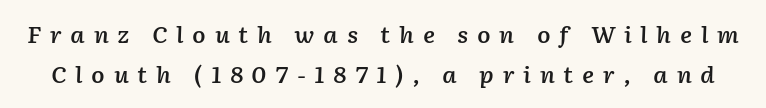
The image shows 22 px text type, italic (leaning right); set line spacing 1.82x, unusually wide letter spacing (+0.39 em), not underlined.
